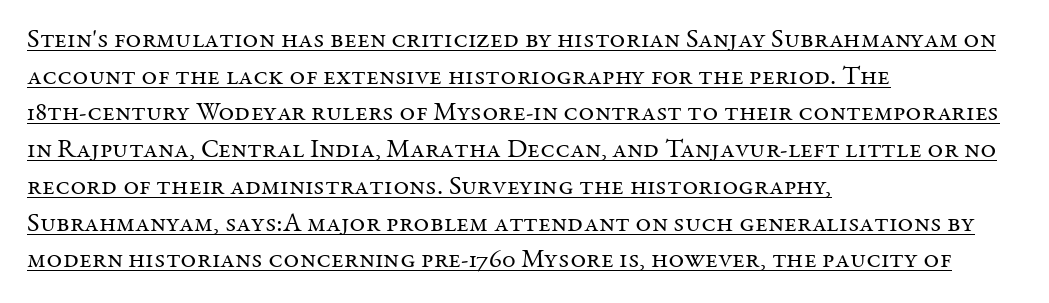
Q: Is the text bold? A: No.
Q: Is the text italic (slanted)? A: No, it is upright.
Q: Is the text underlined? A: Yes.
Q: How is the paragraph aligned? A: Left-aligned.
Q: Is the spacing between letters normal or unusually wide? A: Normal.
Q: Is the spacing between lines tight, normal or loose? A: Normal.
